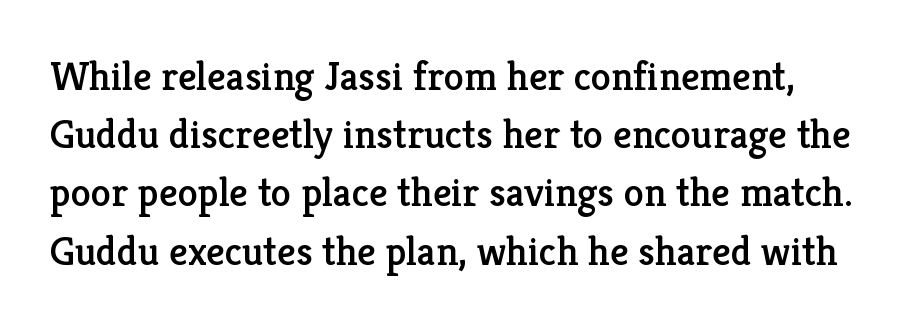
Q: Is the text italic (slanted)? A: No, it is upright.
Q: Is the typeface a serif or a sans-serif typeface? A: Serif.
Q: Is the text underlined? A: No.
Q: Is the spacing between letters normal or unusually wide? A: Normal.
Q: Is the spacing between lines tight, normal or loose? A: Normal.
Q: Width (condensed, normal, or wide)? A: Normal.
Q: Stroke contrast? A: Low.
Q: x-height? A: Medium.
Q: Monospaced? A: No.
